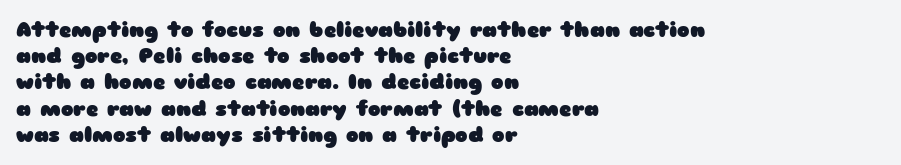
{"italic": "no", "bold": "yes", "underline": "no", "align": "left", "line_spacing": "normal", "line_spacing_ratio": 1.25, "letter_spacing": "normal", "letter_spacing_em": 0.0, "glyph_px": 21}
